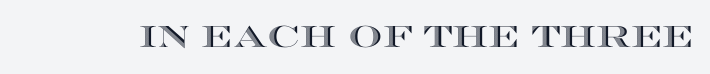
Q: Is the text italic (slanted)? A: No, it is upright.
Q: Is the text underlined? A: No.
Q: Is the spacing between letters normal or unusually wide? A: Normal.
Q: Width (condensed, normal, or wide)? A: Wide.
Q: x-height? A: Large.
Q: Monospaced? A: No.
